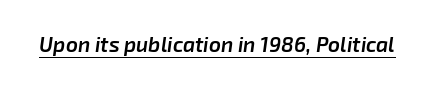
Q: Is the text bold? A: Semi-bold.
Q: Is the text italic (slanted)? A: Yes, it leans right by about 8 degrees.
Q: Is the text underlined? A: Yes.
Q: Is the spacing between letters normal or unusually wide? A: Normal.
